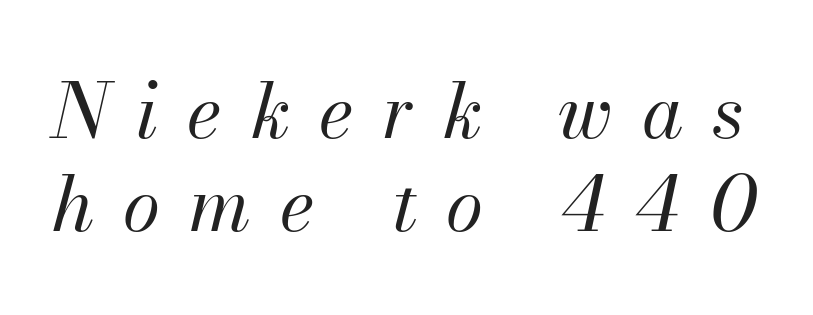
Q: Is the text bold? A: No.
Q: Is the text italic (slanted)? A: Yes, it leans right by about 13 degrees.
Q: Is the text underlined? A: No.
Q: Is the spacing between letters normal or unusually wide? A: Unusually wide.
Q: Width (condensed, normal, or wide)? A: Normal.
Q: Stroke contrast? A: Medium.
Q: x-height? A: Small.
Q: Monospaced? A: No.
